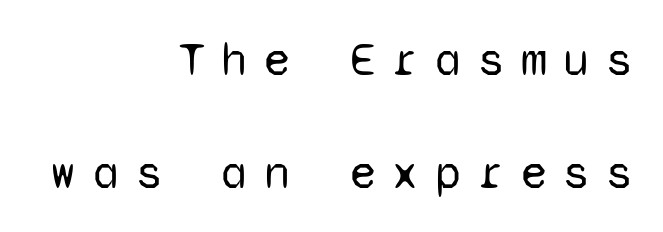
{"serif": "no", "italic": "no", "bold": "no", "weight": "regular", "width": "normal", "stroke_contrast": "low", "x_height": "medium", "monospaced": "yes", "underline": "no", "align": "right", "line_spacing": "loose", "line_spacing_ratio": 2.4, "letter_spacing": "wide", "letter_spacing_em": 0.36, "glyph_px": 47}
